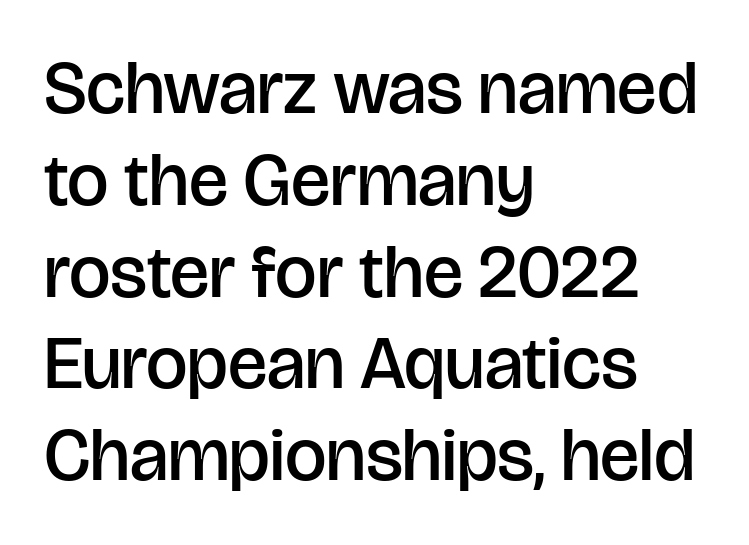
Q: Is the text bold? A: Semi-bold.
Q: Is the text italic (slanted)? A: No, it is upright.
Q: Is the typeface a serif or a sans-serif typeface? A: Sans-serif.
Q: Is the text underlined? A: No.
Q: How is the paragraph aligned? A: Left-aligned.
Q: Is the spacing between letters normal or unusually wide? A: Normal.
Q: Width (condensed, normal, or wide)? A: Normal.
Q: Stroke contrast? A: Low.
Q: x-height? A: Large.
Q: Monospaced? A: No.
